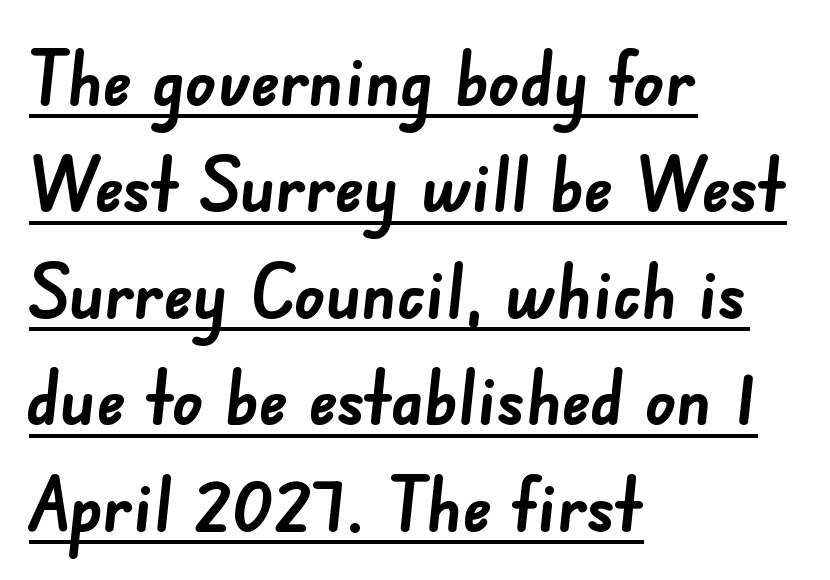
Q: Is the text bold? A: Yes.
Q: Is the typeface a serif or a sans-serif typeface? A: Sans-serif.
Q: Is the text underlined? A: Yes.
Q: How is the paragraph aligned? A: Left-aligned.
Q: Is the spacing between letters normal or unusually wide? A: Normal.
Q: Is the spacing between lines tight, normal or loose? A: Normal.
Q: Width (condensed, normal, or wide)? A: Normal.
Q: Stroke contrast? A: Low.
Q: x-height? A: Small.
Q: Monospaced? A: No.
